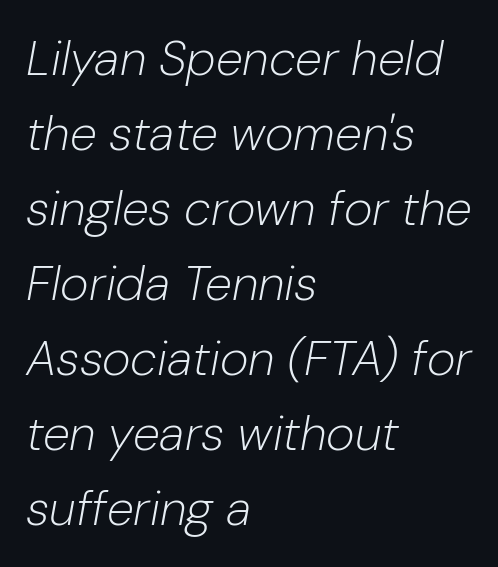
The image shows 49 px light type, italic (leaning right); set left-aligned, normal line spacing (1.53x), normal letter spacing, not underlined; low stroke contrast and a medium x-height.
